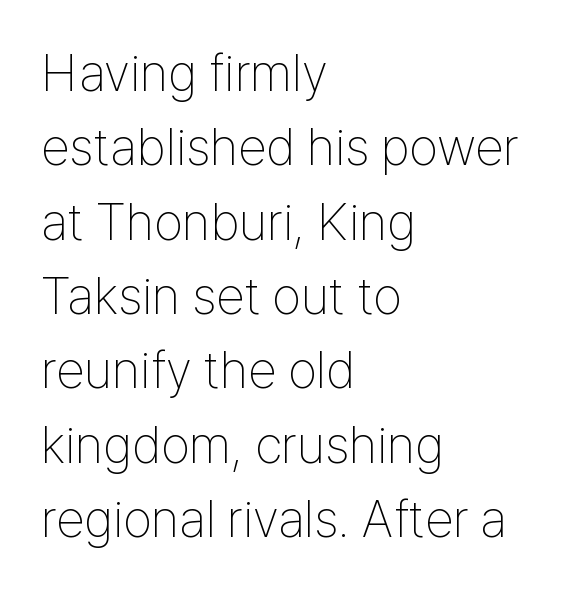
A sans-serif font was chosen for this passage. The rendering uses a moderate line-height, typical for paragraphs. Left-aligned paragraph, ragged on the right. The specimen omits any rule beneath the text block's lines.
